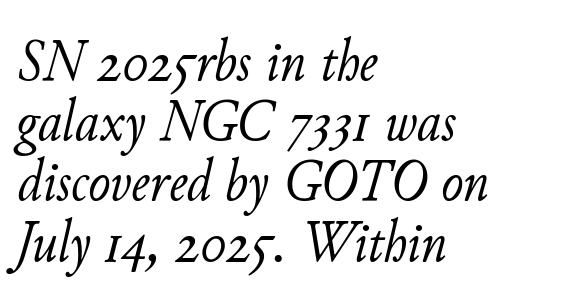
Q: Is the text bold? A: No.
Q: Is the text italic (slanted)? A: Yes, it leans right by about 11 degrees.
Q: Is the text underlined? A: No.
Q: How is the paragraph aligned? A: Left-aligned.
Q: Is the spacing between letters normal or unusually wide? A: Normal.
Q: Is the spacing between lines tight, normal or loose? A: Tight.
Q: Width (condensed, normal, or wide)? A: Normal.
Q: Stroke contrast? A: Low.
Q: x-height? A: Small.
Q: Monospaced? A: No.
